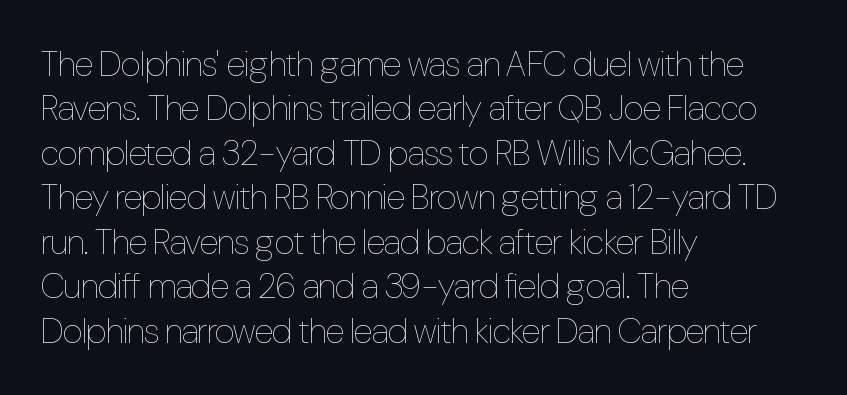
A classic flush-left, rag-right setting is used for this passage. The letters advance in unequal steps, a hallmark of proportional type. A typesetter would call this zero additional tracking. Summary of vertical rhythm: regular, with standard interline spacing. Counters stay open thanks to moderate or lighter strokes. The passage shown is not underscored anywhere.
